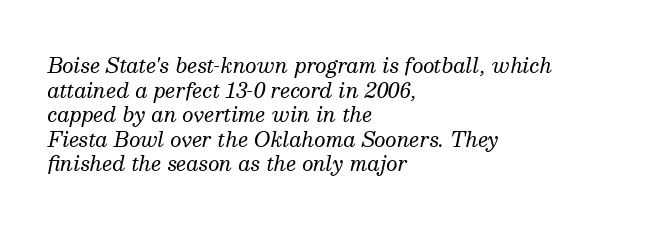
The image shows 20 px text type, italic (leaning right); set left-aligned, line spacing 1.23x, normal letter spacing, not underlined.
